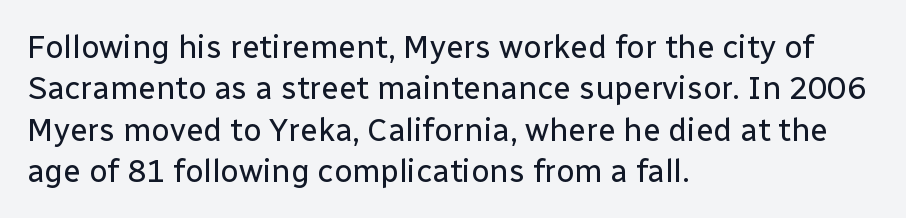
The image shows 32 px regular-weight sans-serif type, upright; set left-aligned, normal line spacing (1.29x), normal letter spacing, not underlined; low stroke contrast and a medium x-height.
